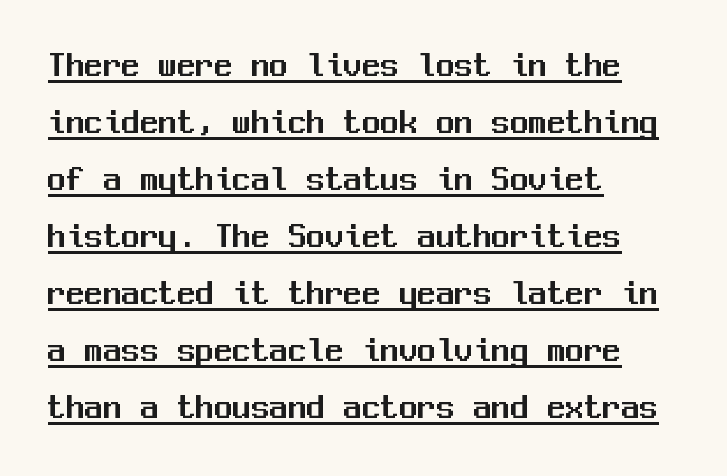
The image shows 37 px sans-serif type, upright, monospaced; set left-aligned, normal line spacing (1.54x), normal letter spacing, underlined; medium stroke contrast and a medium x-height.
